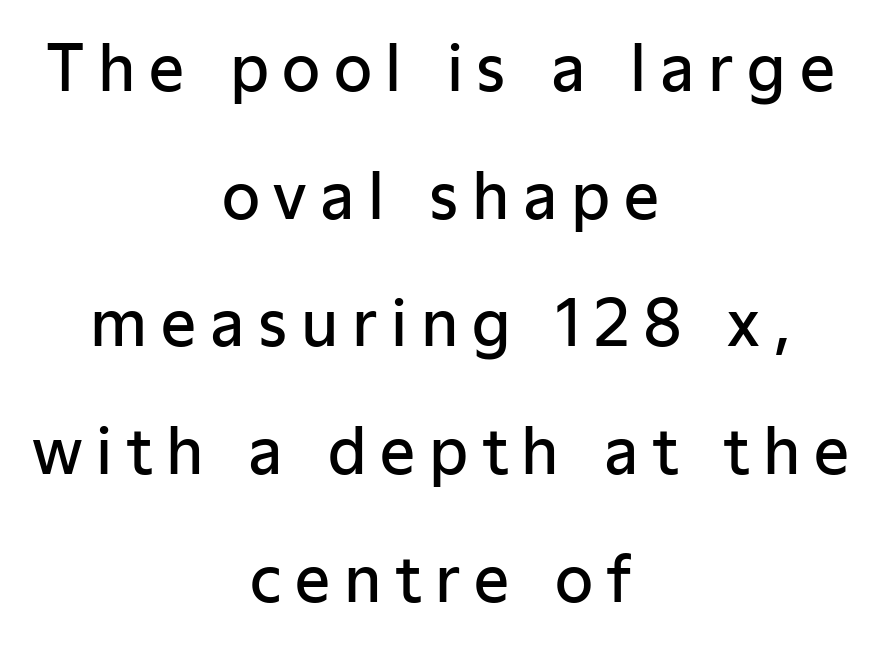
{"serif": "no", "italic": "no", "bold": "semi", "weight": "semibold", "width": "normal", "stroke_contrast": "low", "x_height": "medium", "monospaced": "no", "underline": "no", "align": "center", "line_spacing": "loose", "line_spacing_ratio": 2.06, "letter_spacing": "wide", "letter_spacing_em": 0.22, "glyph_px": 62}
